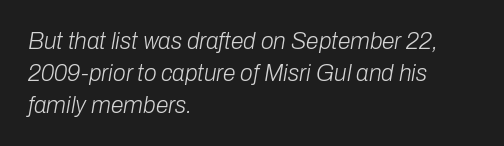
Heaviness? Minimal to ordinary, like unemphasized prose. Each line starts at the same left margin while the right side varies. The letters sit at their default tracking, neither squeezed nor spread. This rendering features lettering with no underline. The passage shown stacks its lines at a standard gap.
